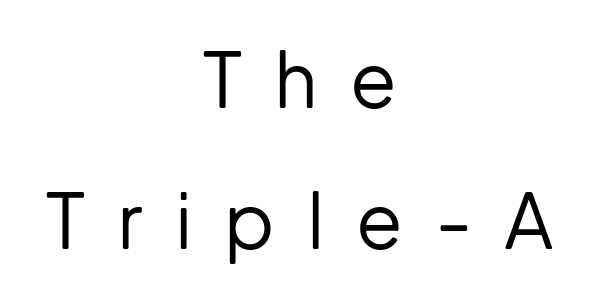
Q: Is the text bold? A: No.
Q: Is the text italic (slanted)? A: No, it is upright.
Q: Is the typeface a serif or a sans-serif typeface? A: Sans-serif.
Q: Is the text underlined? A: No.
Q: How is the paragraph aligned? A: Centered.
Q: Is the spacing between letters normal or unusually wide? A: Unusually wide.
Q: Width (condensed, normal, or wide)? A: Normal.
Q: Stroke contrast? A: Low.
Q: x-height? A: Medium.
Q: Monospaced? A: No.
